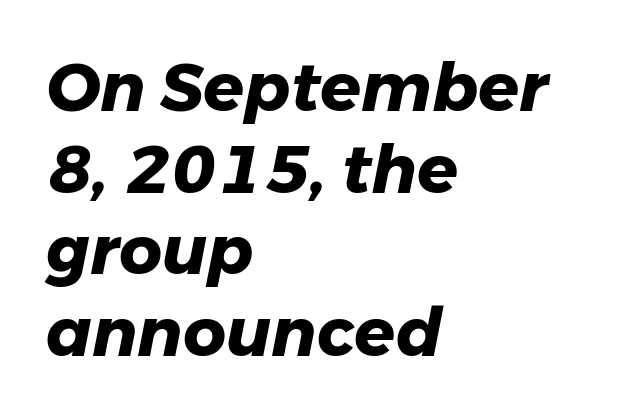
Q: Is the text bold? A: Yes.
Q: Is the text italic (slanted)? A: Yes, it leans right by about 11 degrees.
Q: Is the text underlined? A: No.
Q: How is the paragraph aligned? A: Left-aligned.
Q: Is the spacing between letters normal or unusually wide? A: Normal.
Q: Width (condensed, normal, or wide)? A: Normal.
Q: Stroke contrast? A: Low.
Q: x-height? A: Medium.
Q: Monospaced? A: No.
